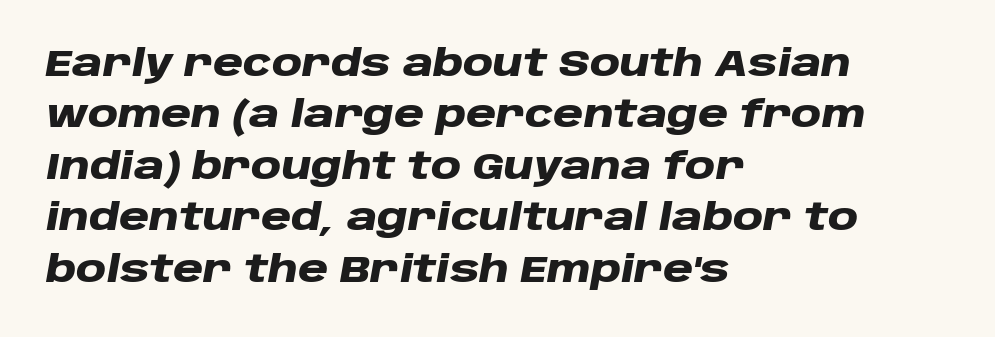
{"italic": "yes", "lean": "right", "slant_degrees": 10, "bold": "yes", "weight": "heavy", "width": "wide", "stroke_contrast": "low", "x_height": "large", "monospaced": "no", "underline": "no", "align": "left", "line_spacing": "normal", "line_spacing_ratio": 1.39, "letter_spacing": "normal", "letter_spacing_em": 0.0, "glyph_px": 37}
